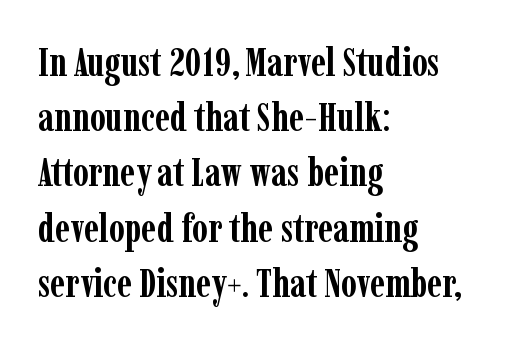
The image shows 40 px semibold, condensed serif type, upright; set left-aligned, normal line spacing (1.38x), normal letter spacing, not underlined; low stroke contrast and a medium x-height.
